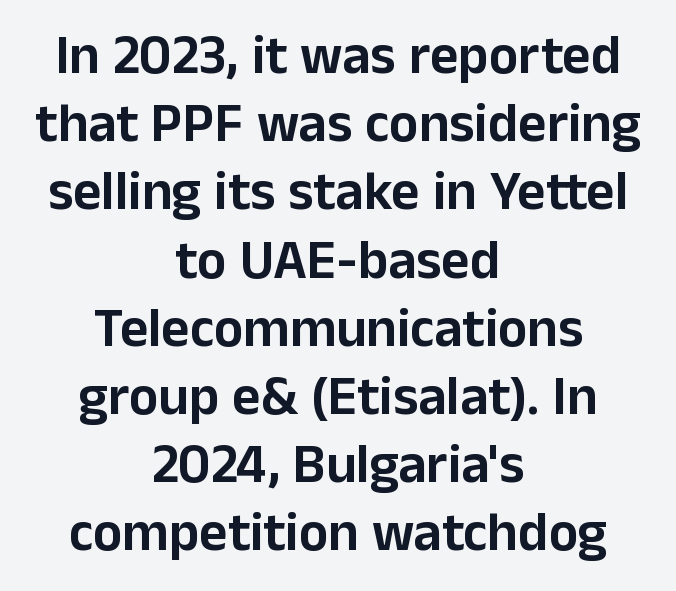
The image shows 55 px sans-serif type, upright; set centered, line spacing 1.24x, normal letter spacing, not underlined; low stroke contrast and a medium x-height.
